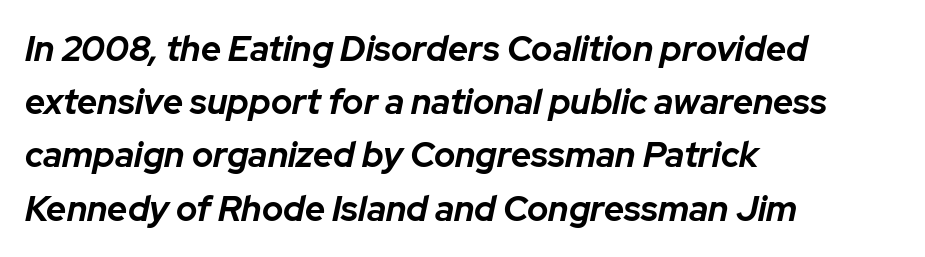
{"italic": "yes", "lean": "right", "slant_degrees": 12, "bold": "yes", "weight": "bold", "width": "normal", "stroke_contrast": "low", "x_height": "medium", "monospaced": "no", "underline": "no", "align": "left", "line_spacing": "normal", "line_spacing_ratio": 1.52, "letter_spacing": "normal", "letter_spacing_em": 0.0, "glyph_px": 35}
